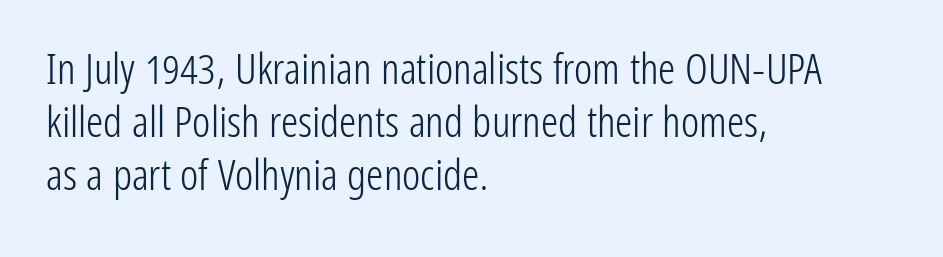
Q: Is the text bold? A: No.
Q: Is the text italic (slanted)? A: No, it is upright.
Q: Is the typeface a serif or a sans-serif typeface? A: Sans-serif.
Q: Is the text underlined? A: No.
Q: How is the paragraph aligned? A: Left-aligned.
Q: Is the spacing between letters normal or unusually wide? A: Normal.
Q: Width (condensed, normal, or wide)? A: Condensed.
Q: Stroke contrast? A: Low.
Q: x-height? A: Medium.
Q: Monospaced? A: No.
